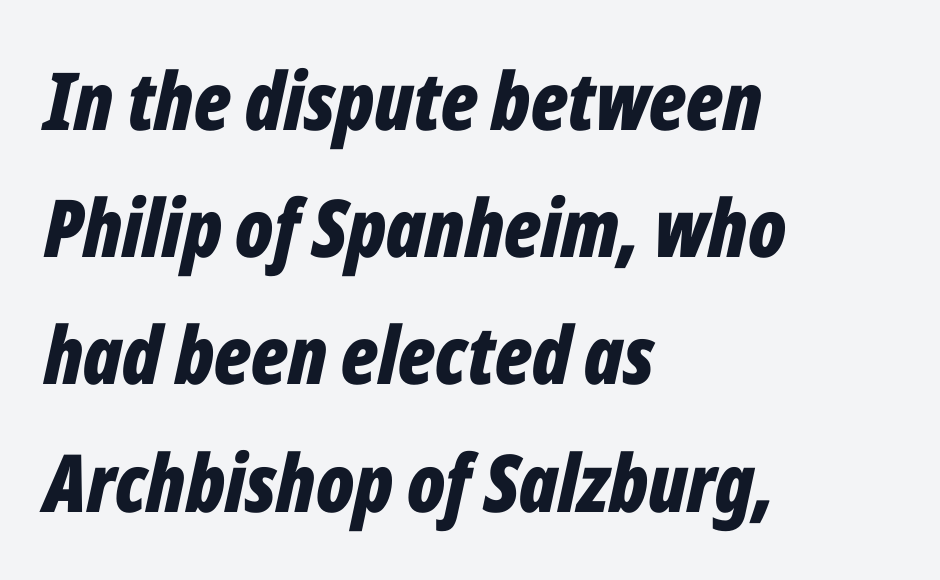
The rendering uses natural spacing where letterforms have individual widths. Quick note: italic. You could call the tracking neutral — neither tight nor loose. This rendering uses left alignment, leaving the right contour irregular. Is there much room between lines? A standard amount, neither cramped nor airy. Each glyph is drawn with heavy, bold strokes.
